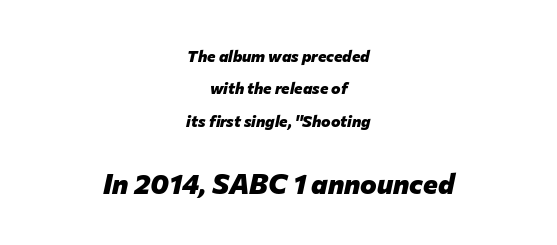
The typography opts for an oblique posture over an upright one. These lines are rendered in a variable-pitch font. What weight is shown? A full bold with thick strokes. Reading top to bottom, the characters get bigger at the block break. Vertical spacing — loose. The rendering positions every line midway between the sides.
